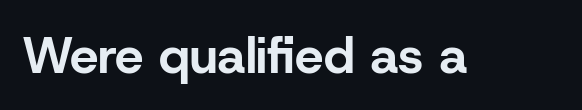
Think of a printed novel: that variable character pitch is what you see here. The specimen omits any rule beneath the text block's lines. Summary of weight: heavy, a full bold. Italic: no, the glyphs are upright roman.
